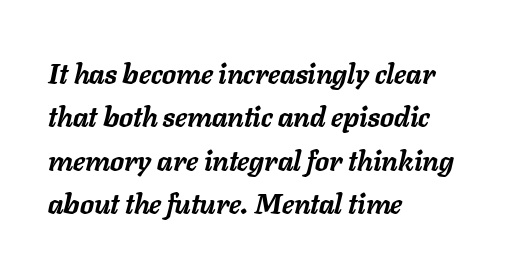
Underlining? Definitely not there. Characters are canted at an angle relative to the baseline's perpendicular. Caption: bold face, heavy strokes. Does the leading feel generous? No, just average.
